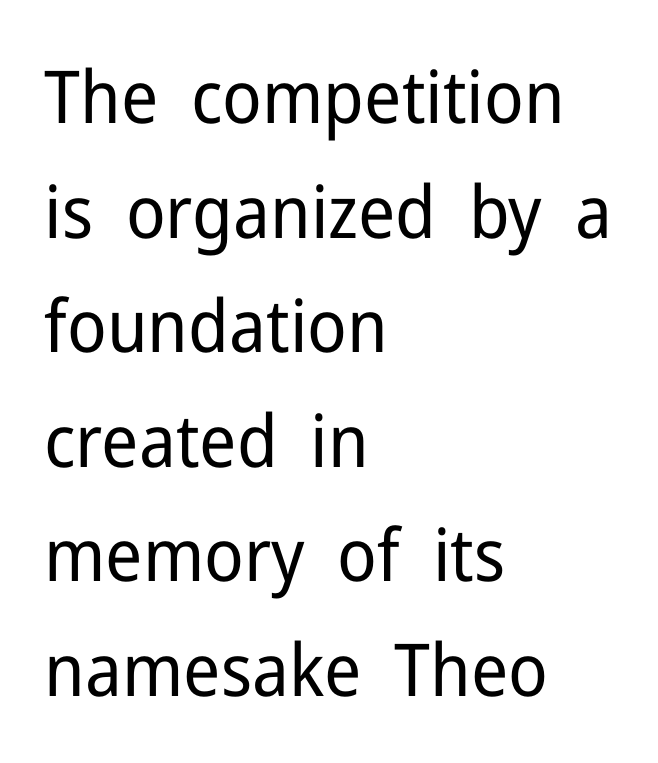
The image shows 73 px regular-weight sans-serif type, upright; set left-aligned, normal line spacing (1.57x), normal letter spacing, not underlined; low stroke contrast and a medium x-height.
